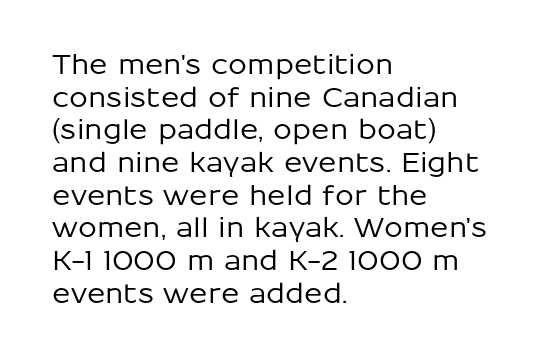
Q: Is the text italic (slanted)? A: No, it is upright.
Q: Is the text underlined? A: No.
Q: How is the paragraph aligned? A: Left-aligned.
Q: Is the spacing between letters normal or unusually wide? A: Normal.
